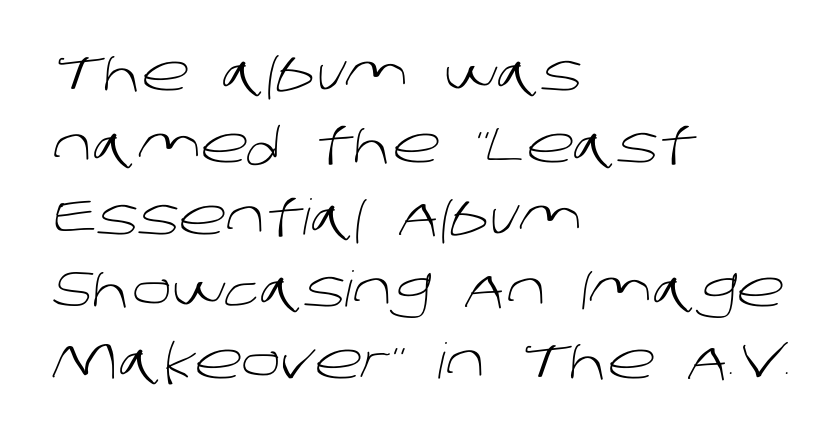
{"serif": "no", "bold": "no", "weight": "light", "width": "normal", "stroke_contrast": "low", "x_height": "large", "monospaced": "no", "underline": "no", "align": "left", "line_spacing": "normal", "line_spacing_ratio": 1.47, "letter_spacing": "normal", "letter_spacing_em": 0.0, "glyph_px": 49}
